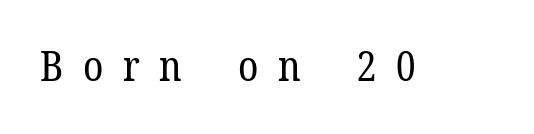
{"serif": "yes", "italic": "no", "bold": "no", "weight": "regular", "width": "normal", "stroke_contrast": "low", "x_height": "medium", "monospaced": "no", "underline": "no", "letter_spacing": "wide", "letter_spacing_em": 0.48, "glyph_px": 41}
